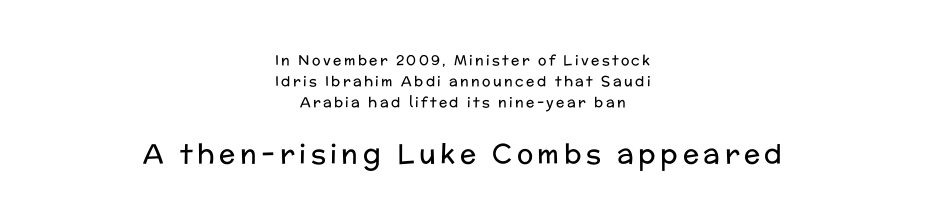
Q: Is the text bold? A: No.
Q: Is the text italic (slanted)? A: No, it is upright.
Q: Is the text underlined? A: No.
Q: How is the paragraph aligned? A: Centered.
Q: Is the spacing between lines tight, normal or loose? A: Normal.
Q: Which block of text is set in a larger size, the first (top) or the second (bottom)? A: The second (bottom) one.
